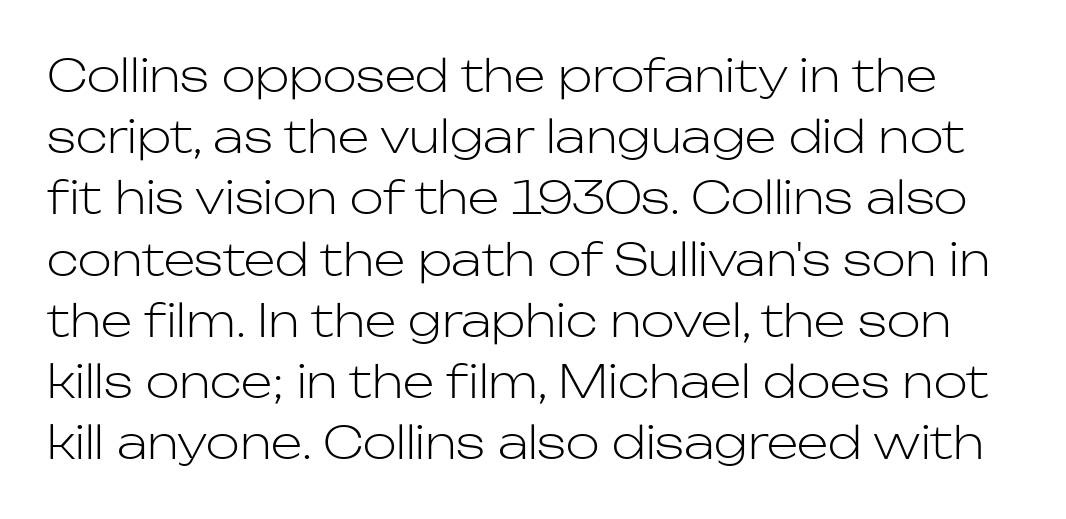
{"serif": "no", "italic": "no", "bold": "no", "weight": "light", "width": "normal", "stroke_contrast": "low", "x_height": "medium", "monospaced": "no", "underline": "no", "line_spacing": "normal", "line_spacing_ratio": 1.36, "letter_spacing": "normal", "letter_spacing_em": 0.0, "glyph_px": 45}
